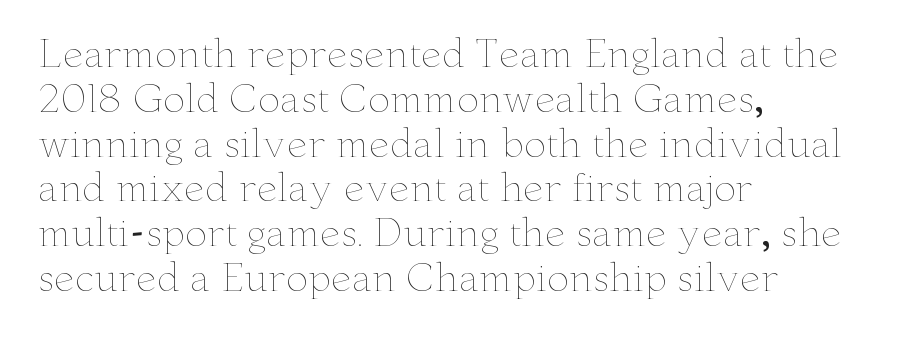
The image shows 37 px thin, wide type, upright; set left-aligned, line spacing 1.21x, normal letter spacing, not underlined; low stroke contrast and a small x-height.
